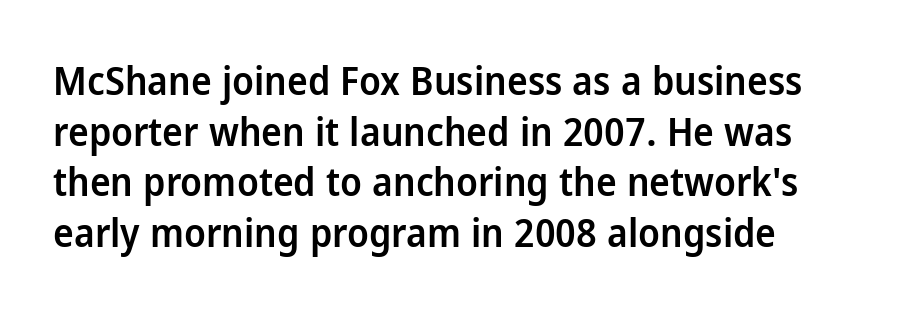
{"serif": "no", "italic": "no", "bold": "semi", "weight": "semibold", "width": "normal", "stroke_contrast": "low", "x_height": "medium", "monospaced": "no", "underline": "no", "align": "left", "line_spacing": "normal", "line_spacing_ratio": 1.3, "letter_spacing": "normal", "letter_spacing_em": 0.0, "glyph_px": 39}
